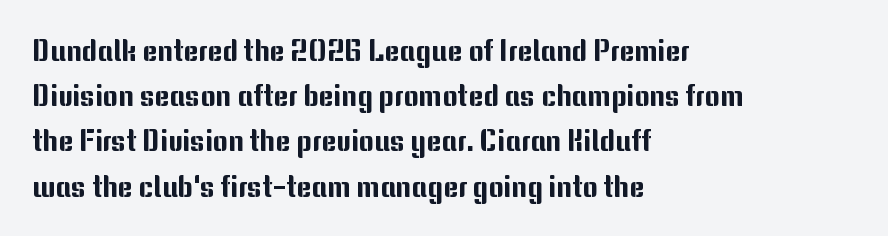
The image shows 29 px sans-serif type, upright; set left-aligned, normal line spacing (1.56x), normal letter spacing, not underlined; medium stroke contrast and a medium x-height.
